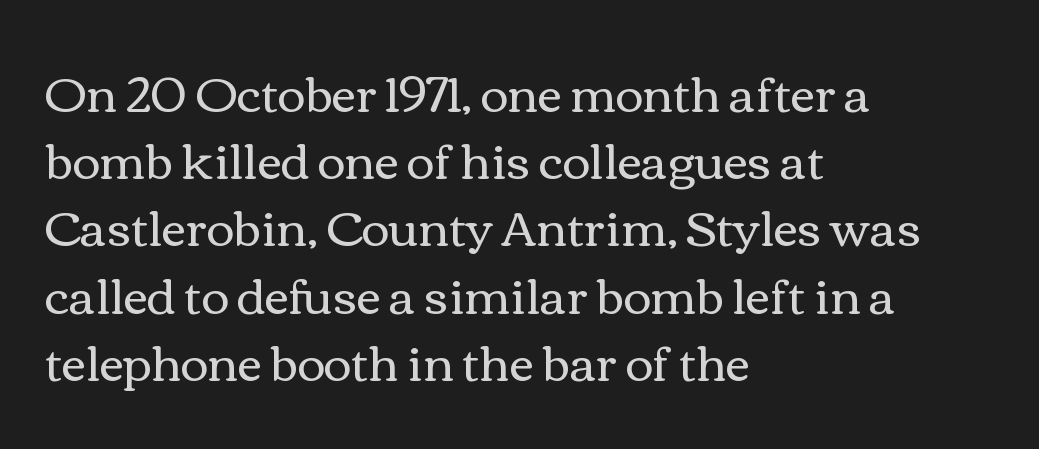
Q: Is the text bold? A: No.
Q: Is the text italic (slanted)? A: No, it is upright.
Q: Is the text underlined? A: No.
Q: How is the paragraph aligned? A: Left-aligned.
Q: Is the spacing between letters normal or unusually wide? A: Normal.
Q: Is the spacing between lines tight, normal or loose? A: Normal.
Q: Width (condensed, normal, or wide)? A: Wide.
Q: x-height? A: Medium.
Q: Monospaced? A: No.
